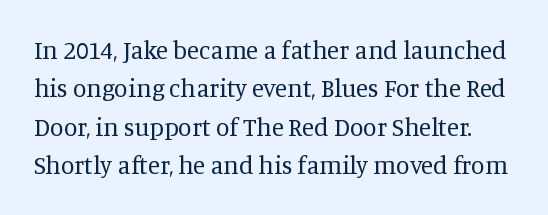
The image shows 25 px text type, upright; set normal line spacing (1.54x), normal letter spacing, not underlined.
